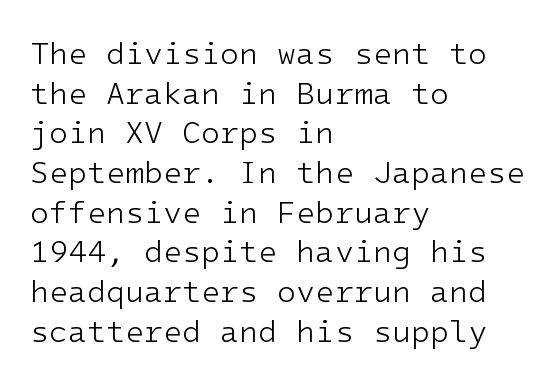
The image shows 31 px light sans-serif type, upright; set left-aligned, normal line spacing (1.28x), normal letter spacing, not underlined; low stroke contrast and a medium x-height.
